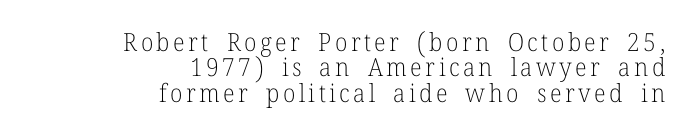
Q: Is the text bold? A: No.
Q: Is the text italic (slanted)? A: No, it is upright.
Q: Is the text underlined? A: No.
Q: How is the paragraph aligned? A: Right-aligned.
Q: Is the spacing between lines tight, normal or loose? A: Tight.
